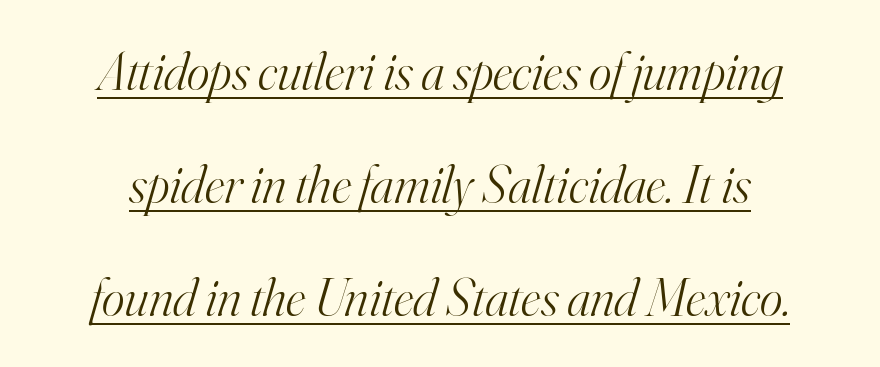
Notice the wide empty band between every row — that's loose leading. A typesetter would call this zero additional tracking. Quick note: italic. The letters advance in unequal steps, a hallmark of proportional type. The strokes carry an ordinary text weight at most. This sample carries an underscore along the baseline area.
